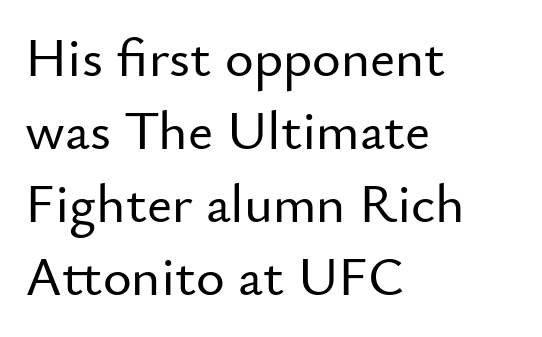
The image shows 55 px sans-serif type, upright; set left-aligned, normal line spacing (1.33x), normal letter spacing, not underlined; low stroke contrast and a small x-height.
